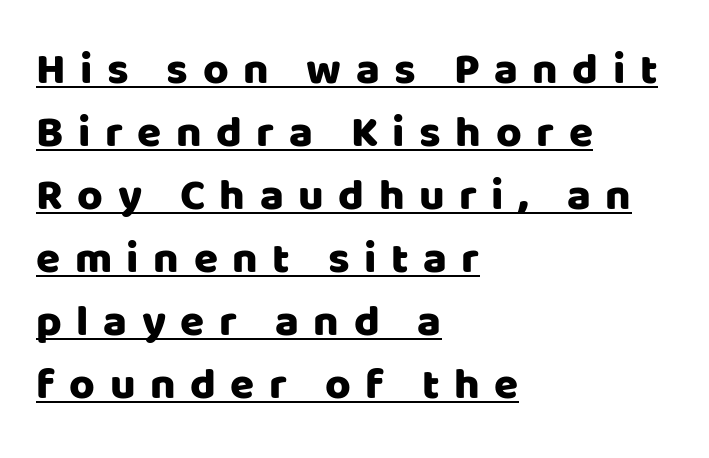
Q: Is the text italic (slanted)? A: No, it is upright.
Q: Is the typeface a serif or a sans-serif typeface? A: Sans-serif.
Q: Is the text underlined? A: Yes.
Q: How is the paragraph aligned? A: Left-aligned.
Q: Is the spacing between letters normal or unusually wide? A: Unusually wide.
Q: Is the spacing between lines tight, normal or loose? A: Normal.
Q: Width (condensed, normal, or wide)? A: Normal.
Q: Stroke contrast? A: Low.
Q: x-height? A: Large.
Q: Monospaced? A: No.
